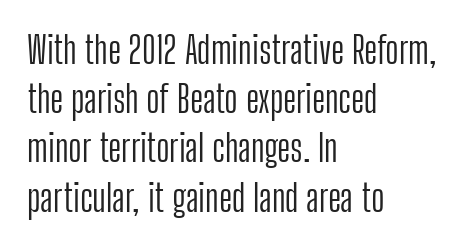
{"serif": "no", "italic": "no", "bold": "no", "weight": "light", "width": "condensed", "stroke_contrast": "low", "x_height": "medium", "monospaced": "no", "underline": "no", "align": "left", "line_spacing": "normal", "line_spacing_ratio": 1.33, "letter_spacing": "normal", "letter_spacing_em": 0.0, "glyph_px": 37}
